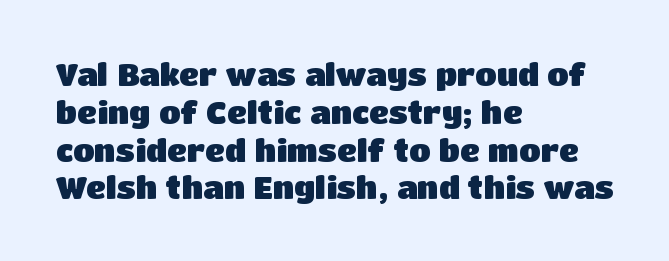
The image shows 31 px heavy sans-serif type, upright; set left-aligned, line spacing 1.22x, normal letter spacing, not underlined; low stroke contrast and a large x-height.
